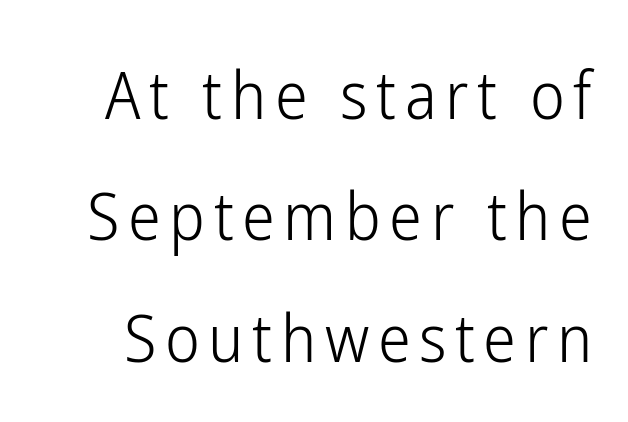
The image shows 66 px light, condensed sans-serif type, upright; set line spacing 1.84x, not underlined; low stroke contrast and a medium x-height.
